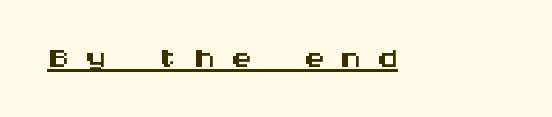
These lines have a slow, spaced-out rhythm from letter to letter. The passage shown is typed in a monospace face where columns stay perfectly aligned. Underline: present. Tall strokes in this sample are plumb rather than angled.
